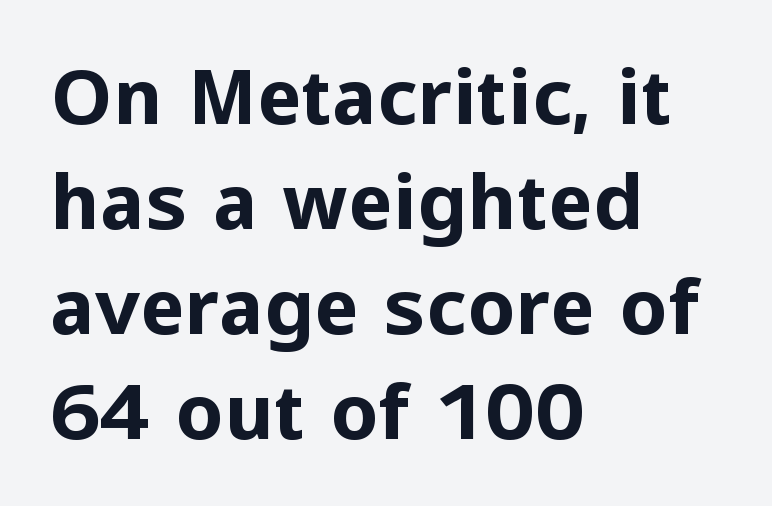
{"serif": "no", "italic": "no", "bold": "yes", "weight": "bold", "width": "normal", "stroke_contrast": "low", "x_height": "medium", "monospaced": "no", "underline": "no", "align": "left", "line_spacing": "normal", "line_spacing_ratio": 1.38, "letter_spacing": "normal", "letter_spacing_em": 0.0, "glyph_px": 76}
